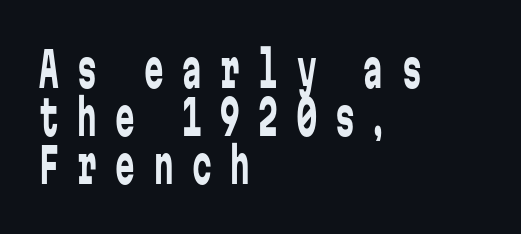
Caption: face not bold, strokes unweighted. Font category for this specimen: sans-serif. Every row of glyphs begins at an identical x-position on the left. The space beneath each line is pristine and unruled.
